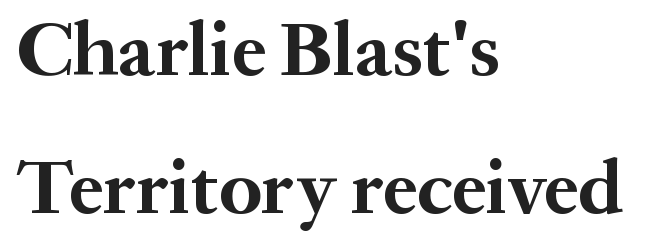
{"serif": "yes", "italic": "no", "bold": "yes", "weight": "bold", "width": "normal", "stroke_contrast": "medium", "x_height": "medium", "monospaced": "no", "underline": "no", "align": "left", "line_spacing_ratio": 1.77, "letter_spacing": "normal", "letter_spacing_em": 0.0, "glyph_px": 78}
